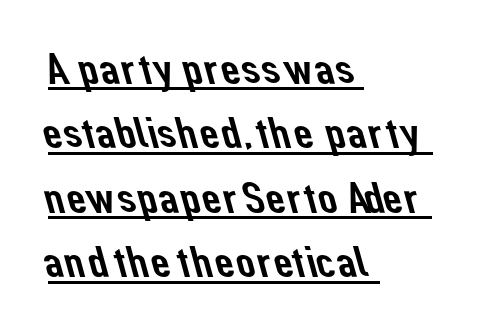
Q: Is the typeface a serif or a sans-serif typeface? A: Sans-serif.
Q: Is the text underlined? A: Yes.
Q: How is the paragraph aligned? A: Left-aligned.
Q: Is the spacing between letters normal or unusually wide? A: Normal.
Q: Is the spacing between lines tight, normal or loose? A: Normal.
Q: Width (condensed, normal, or wide)? A: Normal.
Q: Stroke contrast? A: Low.
Q: x-height? A: Medium.
Q: Monospaced? A: No.
